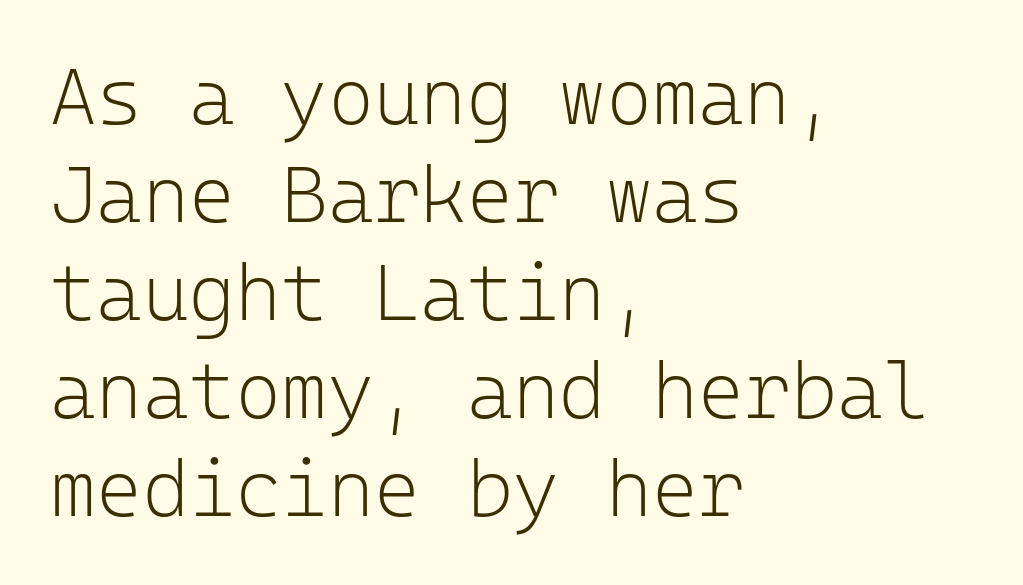
Nothing sits at the stroke ends, so this counts as sans-serif. Counters stay open thanks to moderate or lighter strokes. Alignment: flush left. The string is rendered with underlining switched off. You could count columns in this text — the font is strictly monospaced.
